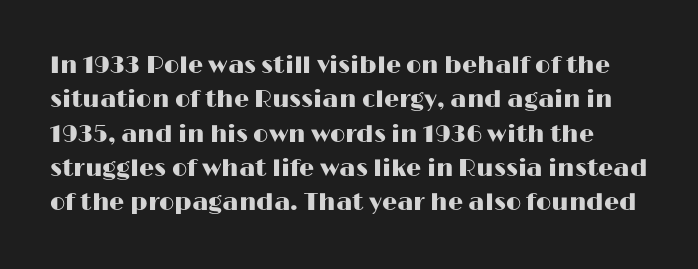
{"italic": "no", "underline": "no", "line_spacing": "normal", "line_spacing_ratio": 1.43, "letter_spacing": "normal", "letter_spacing_em": 0.0, "glyph_px": 24}
